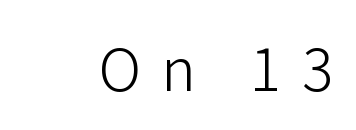
Q: Is the text bold? A: No.
Q: Is the text italic (slanted)? A: No, it is upright.
Q: Is the typeface a serif or a sans-serif typeface? A: Sans-serif.
Q: Is the text underlined? A: No.
Q: Is the spacing between letters normal or unusually wide? A: Unusually wide.
Q: Width (condensed, normal, or wide)? A: Normal.
Q: Stroke contrast? A: Low.
Q: x-height? A: Medium.
Q: Monospaced? A: No.
